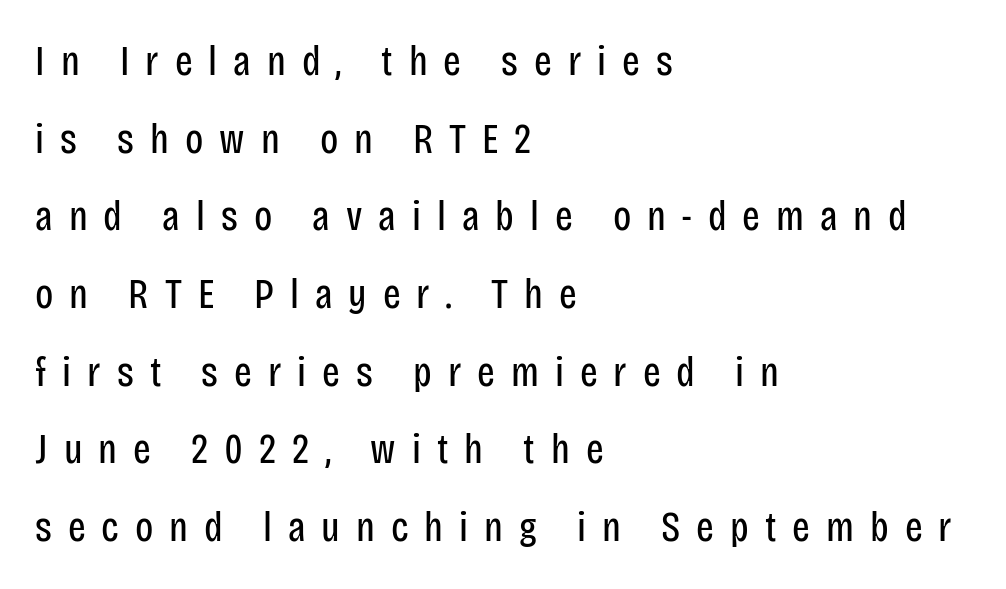
You could not count columns in this text — the font is proportionally spaced. This is sans-serif lettering, the kind often seen on screens and signage. The zone under the glyphs is completely vacant. Letter spacing: wide.
